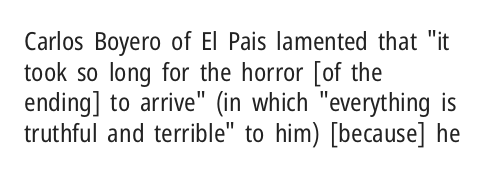
The image shows 25 px text type, upright; set left-aligned, line spacing 1.23x, normal letter spacing, not underlined.
